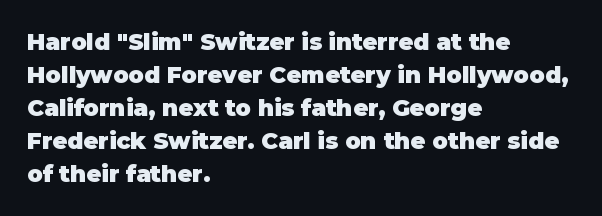
{"italic": "no", "bold": "yes", "underline": "no", "align": "left", "line_spacing": "normal", "line_spacing_ratio": 1.44, "letter_spacing": "normal", "letter_spacing_em": 0.0, "glyph_px": 23}
